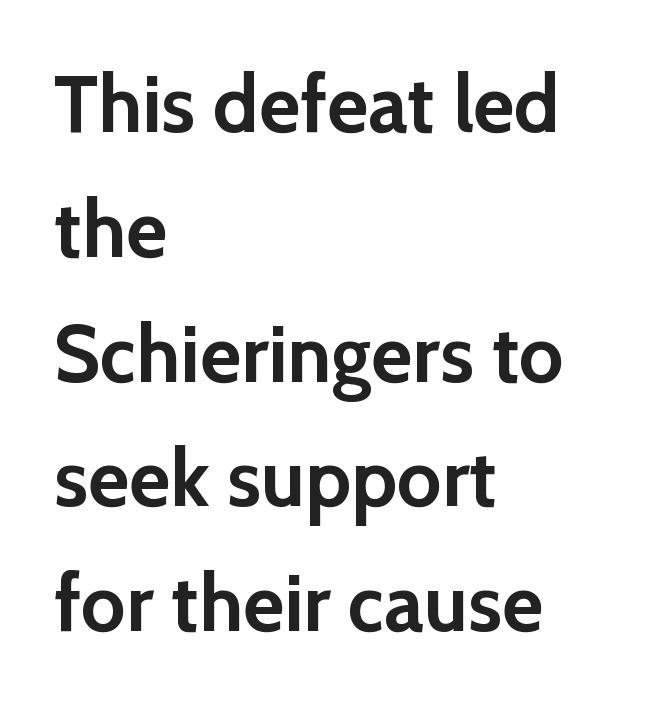
{"serif": "no", "italic": "no", "bold": "yes", "weight": "semibold", "width": "normal", "x_height": "medium", "monospaced": "no", "underline": "no", "align": "left", "line_spacing": "normal", "line_spacing_ratio": 1.56, "letter_spacing": "normal", "letter_spacing_em": 0.0, "glyph_px": 80}
